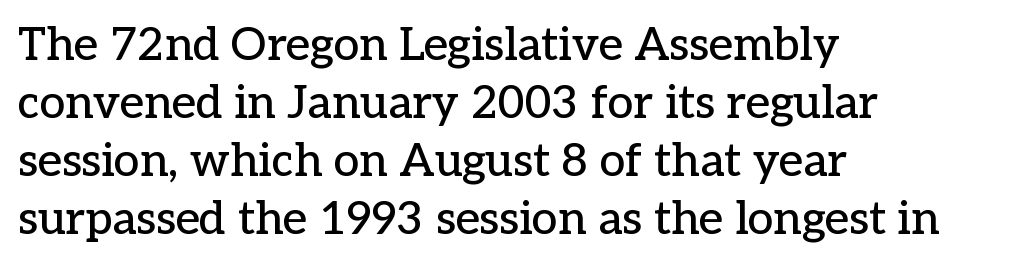
How are the letters spaced? Ordinarily, with no added tracking. The lines are quadded left. The characters display serif detailing at their extremities. The axis of the letterforms is exactly vertical. Descenders hang freely into open space.
